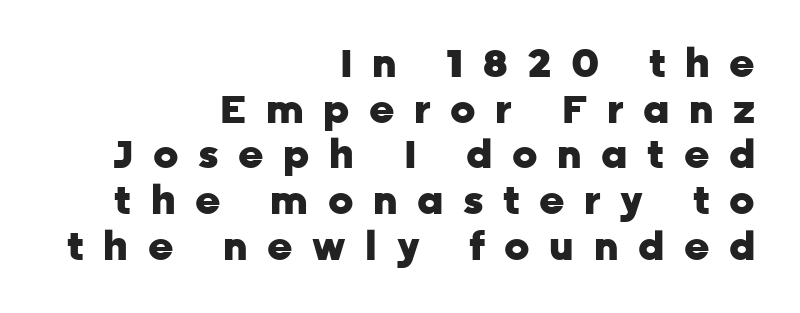
Posture: vertical. This is heavy type, rendered in bold. Spacing between characters has been opened up far beyond the box default. Short and long lines alike share a common ending point at right. Nothing sits at the stroke ends, so this counts as sans-serif. The string is rendered with underlining switched off.
